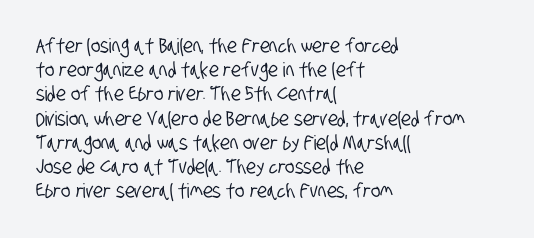
The image shows 20 px text type; set left-aligned, line spacing 1.21x, normal letter spacing, not underlined.
